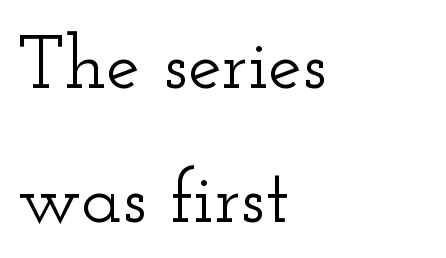
Q: Is the text italic (slanted)? A: No, it is upright.
Q: Is the typeface a serif or a sans-serif typeface? A: Serif.
Q: Is the text underlined? A: No.
Q: How is the paragraph aligned? A: Left-aligned.
Q: Is the spacing between letters normal or unusually wide? A: Normal.
Q: Width (condensed, normal, or wide)? A: Wide.
Q: Stroke contrast? A: Low.
Q: x-height? A: Small.
Q: Monospaced? A: No.
